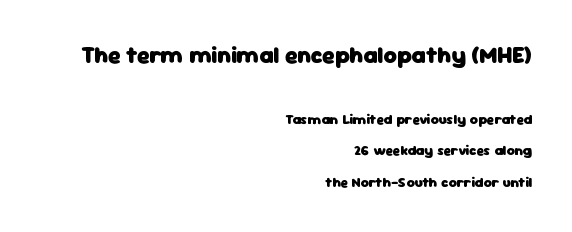
{"italic": "no", "bold": "yes", "underline": "no", "align": "right", "line_spacing": "loose", "line_spacing_ratio": 2.24, "letter_spacing": "normal", "letter_spacing_em": 0.0, "larger_block": "first", "size_ratio": 1.64, "glyph_px": 23}
